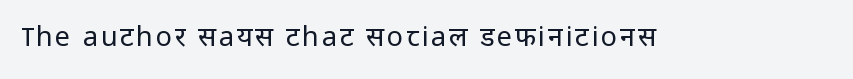
Q: Is the text bold? A: No.
Q: Is the text italic (slanted)? A: No, it is upright.
Q: Is the text underlined? A: No.
